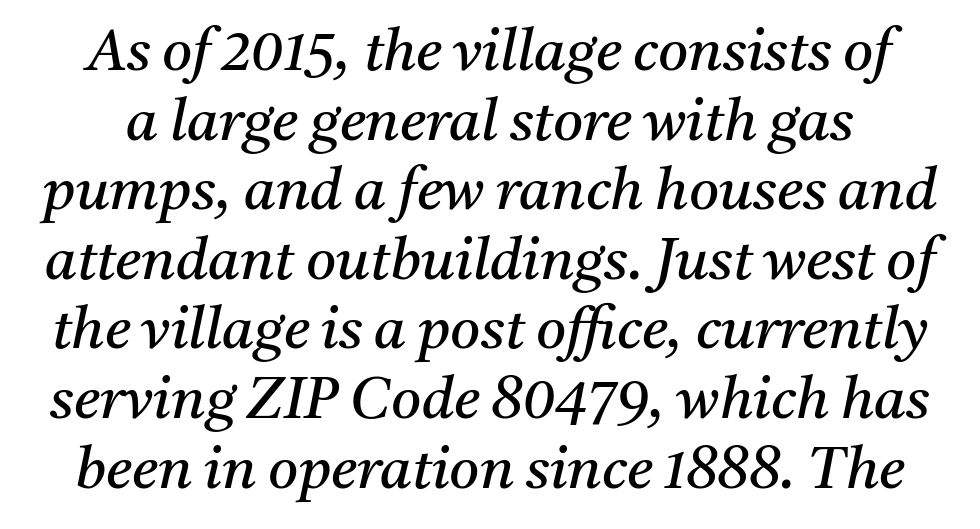
{"serif": "yes", "italic": "yes", "lean": "right", "slant_degrees": 11, "bold": "no", "weight": "regular", "width": "normal", "stroke_contrast": "medium", "x_height": "medium", "monospaced": "no", "underline": "no", "line_spacing_ratio": 1.2, "letter_spacing": "normal", "letter_spacing_em": 0.0, "glyph_px": 58}
